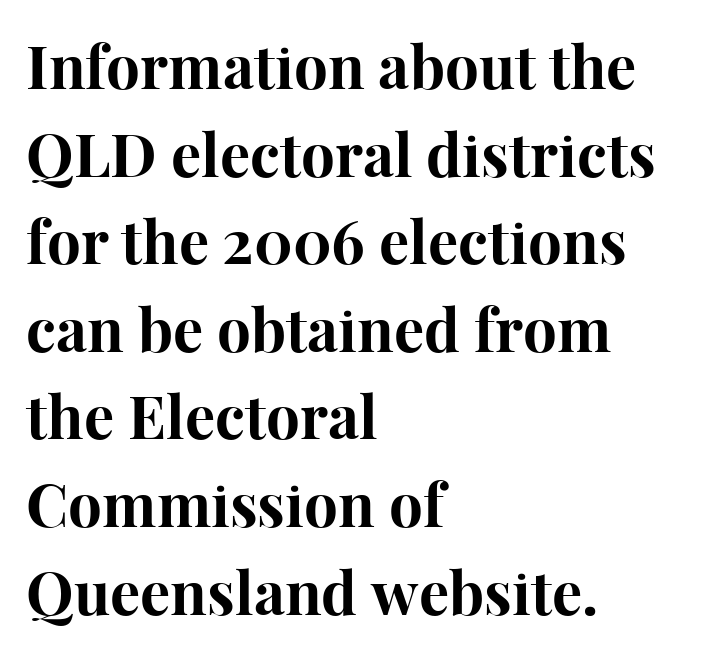
Q: Is the text bold? A: Yes.
Q: Is the text italic (slanted)? A: No, it is upright.
Q: Is the typeface a serif or a sans-serif typeface? A: Serif.
Q: Is the text underlined? A: No.
Q: How is the paragraph aligned? A: Left-aligned.
Q: Is the spacing between letters normal or unusually wide? A: Normal.
Q: Is the spacing between lines tight, normal or loose? A: Normal.
Q: Width (condensed, normal, or wide)? A: Normal.
Q: Stroke contrast? A: High.
Q: x-height? A: Medium.
Q: Monospaced? A: No.
